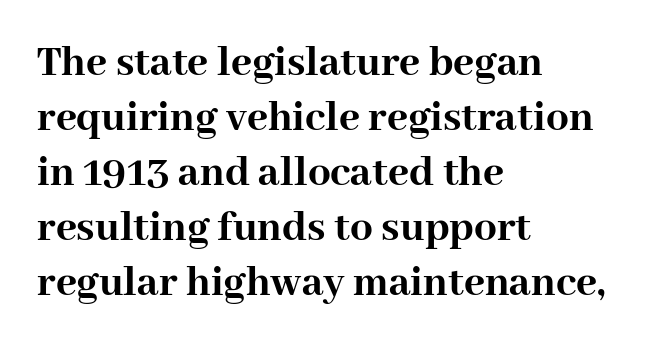
The gaps between neighbouring characters are ordinary and unremarkable. I'd describe the lettering as bold — thick and assertive. Clear beneath every line of the passage. Each letter keeps its own natural width here, so spacing adapts to shape.
